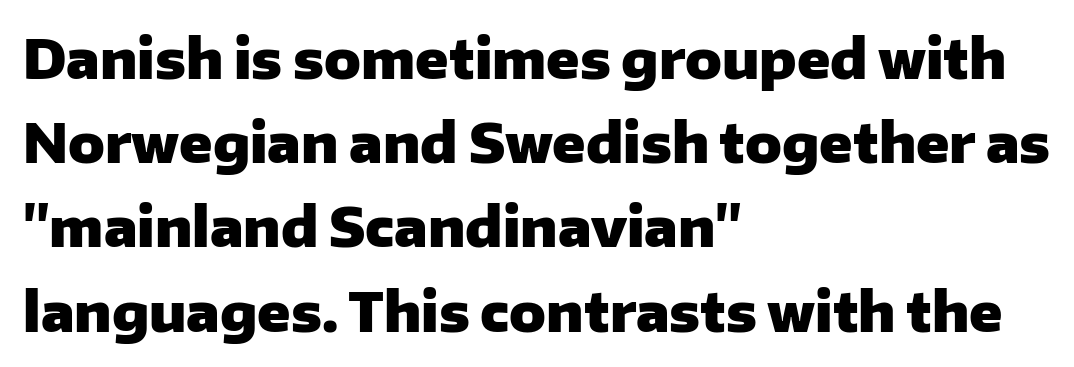
{"serif": "no", "italic": "no", "bold": "yes", "weight": "heavy", "width": "normal", "stroke_contrast": "low", "x_height": "medium", "monospaced": "no", "underline": "no", "align": "left", "line_spacing": "normal", "line_spacing_ratio": 1.56, "letter_spacing": "normal", "letter_spacing_em": 0.0, "glyph_px": 54}
